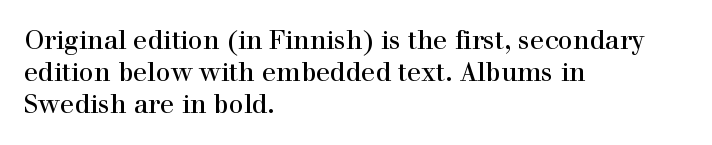
{"italic": "no", "underline": "no", "align": "left", "line_spacing_ratio": 1.24, "letter_spacing": "normal", "letter_spacing_em": 0.0, "glyph_px": 26}
